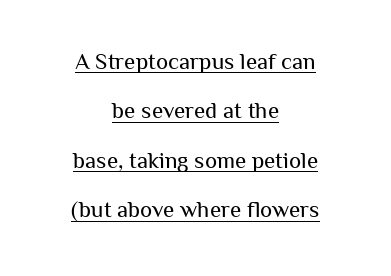
{"italic": "no", "bold": "no", "underline": "yes", "align": "center", "line_spacing": "loose", "line_spacing_ratio": 2.15, "letter_spacing": "normal", "letter_spacing_em": 0.0, "glyph_px": 23}
